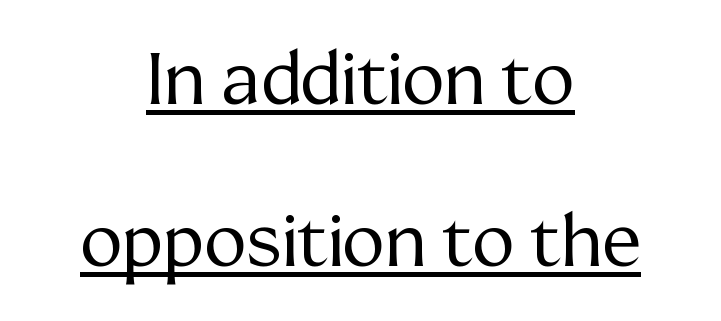
Interline gaps are noticeably wide in this sample. These lines are rendered in a variable-pitch font. What kind of face is this? One with serifs. This is not heavy type; no bold has been used.
